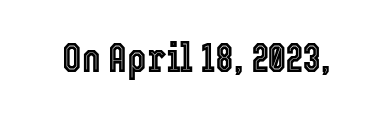
Q: Is the text italic (slanted)? A: No, it is upright.
Q: Is the text underlined? A: No.
Q: Is the spacing between letters normal or unusually wide? A: Normal.
Q: Width (condensed, normal, or wide)? A: Condensed.
Q: x-height? A: Medium.
Q: Monospaced? A: No.
